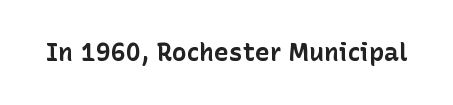
The image shows 25 px bold type, upright; set normal letter spacing, not underlined.
